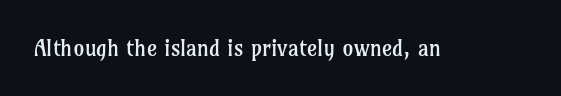
The image shows 22 px text type, upright; set normal letter spacing, not underlined.
